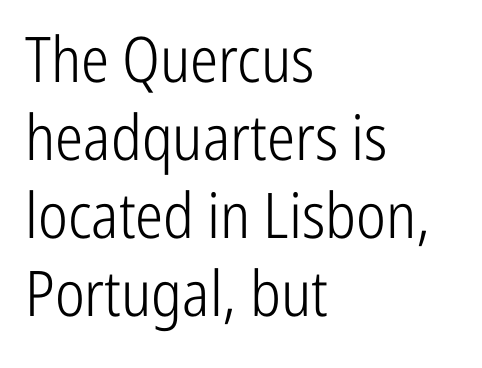
Q: Is the text bold? A: No.
Q: Is the text italic (slanted)? A: No, it is upright.
Q: Is the typeface a serif or a sans-serif typeface? A: Sans-serif.
Q: Is the text underlined? A: No.
Q: How is the paragraph aligned? A: Left-aligned.
Q: Is the spacing between letters normal or unusually wide? A: Normal.
Q: Width (condensed, normal, or wide)? A: Condensed.
Q: Stroke contrast? A: Low.
Q: x-height? A: Medium.
Q: Monospaced? A: No.
